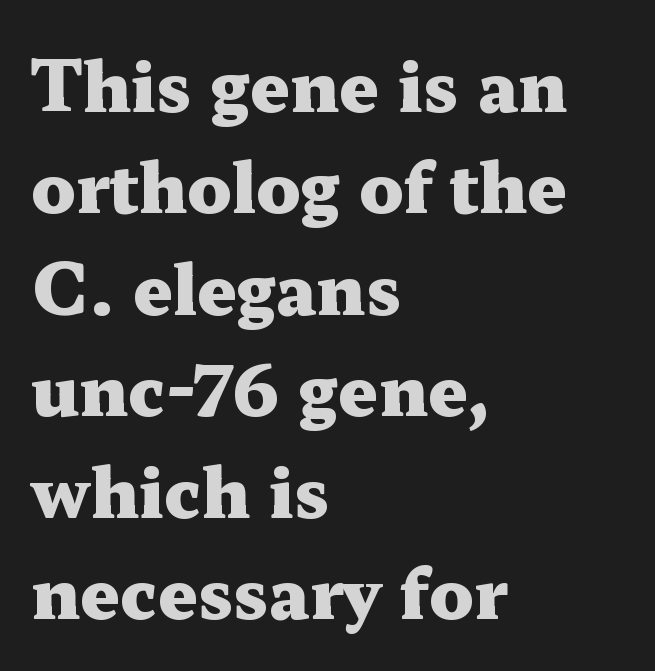
{"serif": "yes", "italic": "no", "bold": "yes", "weight": "heavy", "width": "wide", "stroke_contrast": "medium", "x_height": "medium", "monospaced": "no", "underline": "no", "align": "left", "line_spacing": "normal", "line_spacing_ratio": 1.47, "letter_spacing": "normal", "letter_spacing_em": 0.0, "glyph_px": 69}
